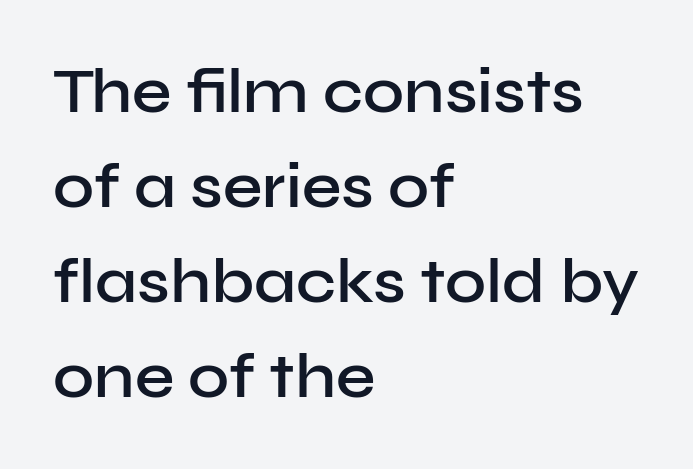
The image shows 63 px semibold sans-serif type, upright; set left-aligned, normal line spacing (1.51x), normal letter spacing, not underlined; low stroke contrast and a medium x-height.
